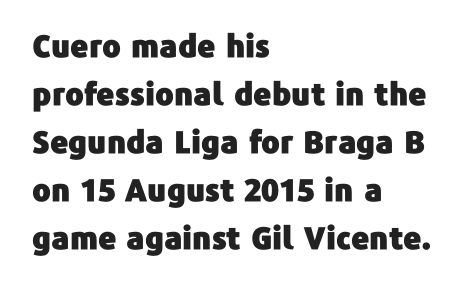
{"serif": "no", "italic": "no", "width": "normal", "stroke_contrast": "low", "x_height": "medium", "monospaced": "no", "underline": "no", "align": "left", "line_spacing": "normal", "line_spacing_ratio": 1.55, "letter_spacing": "normal", "letter_spacing_em": 0.0, "glyph_px": 31}
